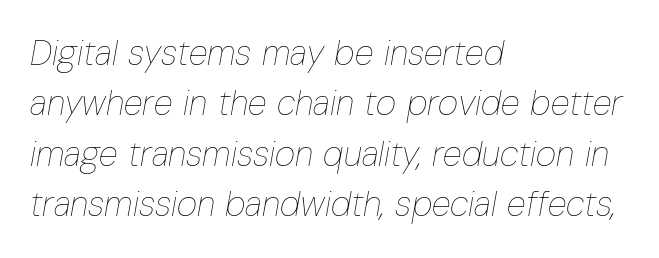
The zone under the glyphs is completely vacant. Varying glyph widths throughout — classic text-font behaviour. Baseline-to-baseline distance is the conventional proportion of letter height. This sample uses an oblique cut, with every glyph tilted off the vertical.
